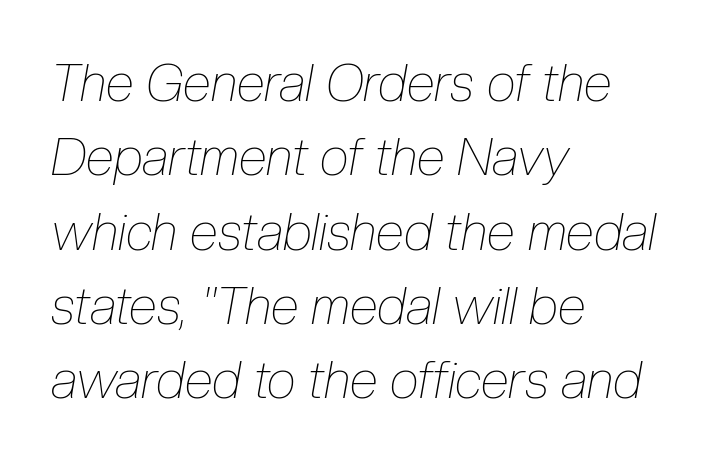
{"italic": "yes", "lean": "right", "slant_degrees": 10, "bold": "no", "weight": "thin", "width": "condensed", "stroke_contrast": "low", "x_height": "medium", "monospaced": "no", "underline": "no", "align": "left", "line_spacing": "normal", "line_spacing_ratio": 1.43, "letter_spacing": "normal", "letter_spacing_em": 0.0, "glyph_px": 52}
